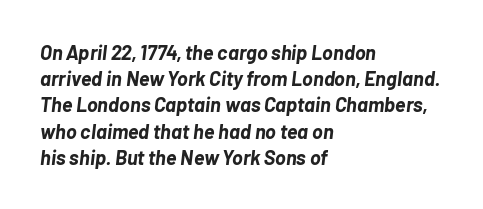
Q: Is the text bold? A: Yes.
Q: Is the text italic (slanted)? A: Yes, it leans right by about 7 degrees.
Q: Is the text underlined? A: No.
Q: How is the paragraph aligned? A: Left-aligned.
Q: Is the spacing between letters normal or unusually wide? A: Normal.
Q: Is the spacing between lines tight, normal or loose? A: Normal.
